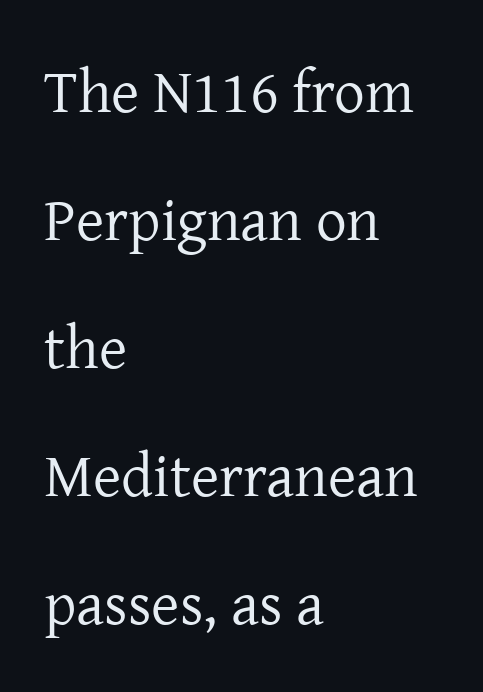
The image shows 61 px regular-weight serif type, upright; set left-aligned, loose line spacing (2.1x), normal letter spacing, not underlined; low stroke contrast and a medium x-height.
